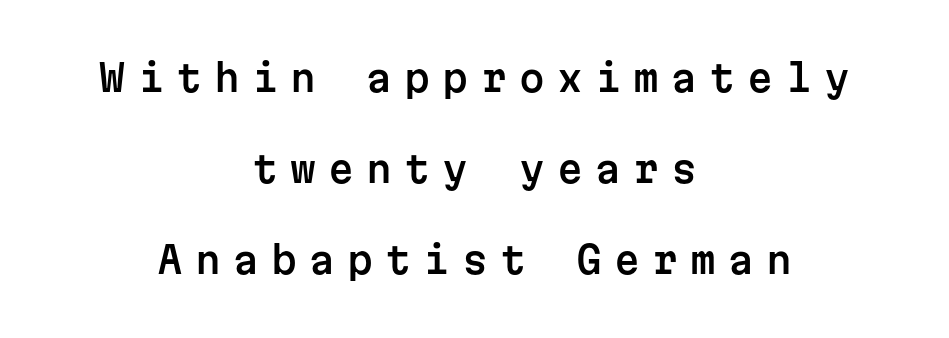
A typesetter would label this face a sans. A clean baseline with only descenders dipping below it. Observe the wide spacing: letters keep a clear distance from each other. One-word summary of the alignment: center. Notice how the stems are strictly vertical — no italics here.
